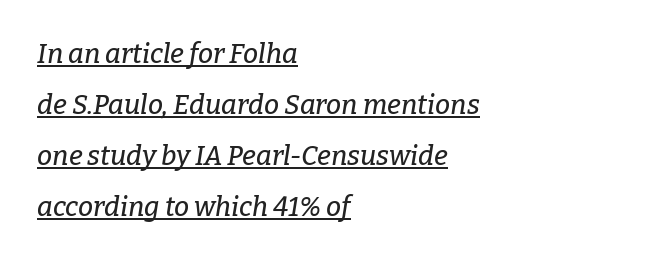
The image shows 27 px text type, italic (leaning right); set left-aligned, line spacing 1.89x, normal letter spacing, underlined.
